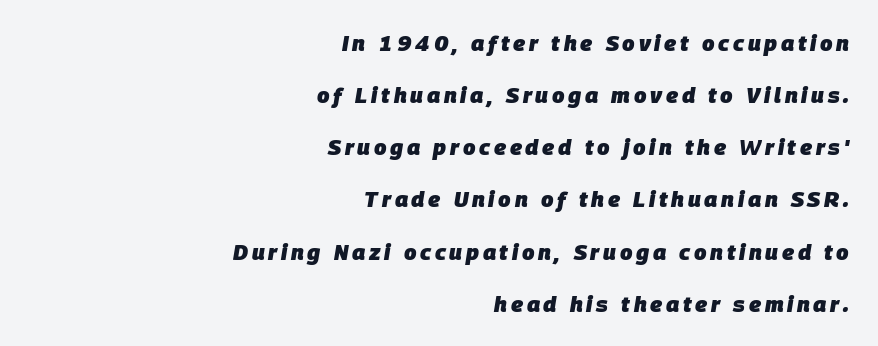
The image shows 22 px bold type, italic (leaning right); set right-aligned, loose line spacing (2.37x), not underlined.
